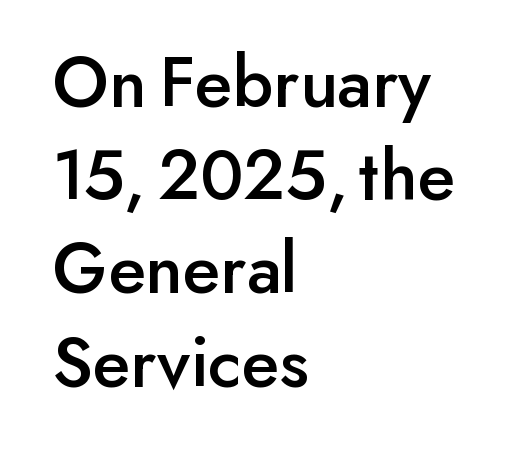
The image shows 74 px sans-serif type, upright; set left-aligned, normal line spacing (1.26x), normal letter spacing, not underlined; low stroke contrast and a small x-height.
